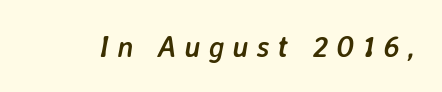
Each letter keeps its own natural width here, so spacing adapts to shape. A bare baseline throughout the passage. The typesetting leans heavy: a genuine bold. The face used here has a pronounced slope to its letters. Words appear elongated and porous because spacing is wide.
